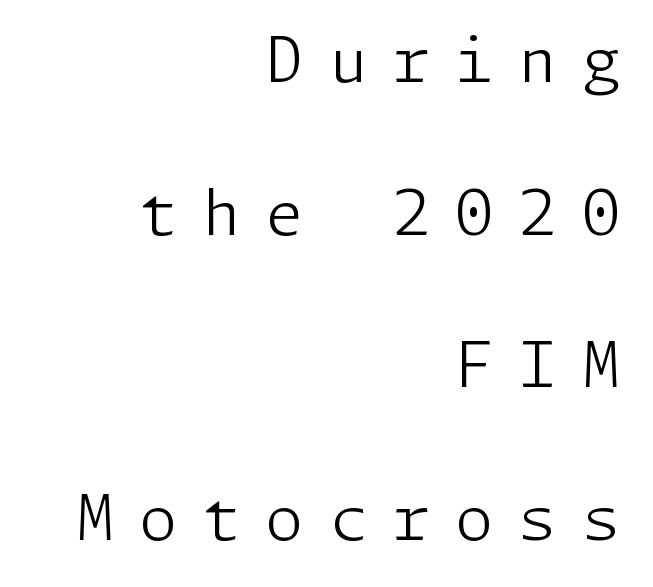
The image shows 62 px light sans-serif type, upright; set right-aligned, loose line spacing (2.46x), unusually wide letter spacing (+0.4 em), not underlined; low stroke contrast and a medium x-height.
